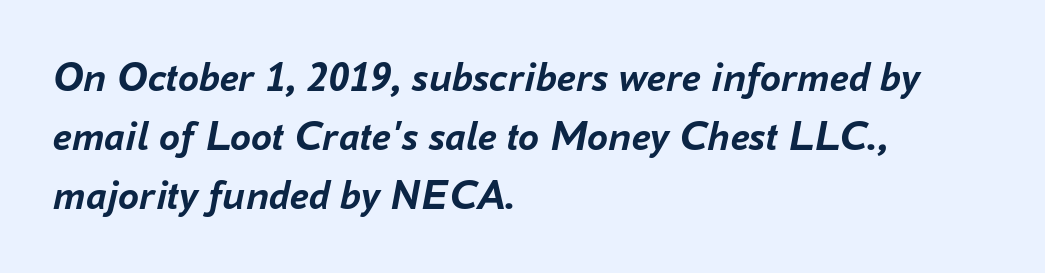
Q: Is the text bold? A: Yes.
Q: Is the text italic (slanted)? A: Yes, it leans right by about 16 degrees.
Q: Is the text underlined? A: No.
Q: How is the paragraph aligned? A: Left-aligned.
Q: Is the spacing between letters normal or unusually wide? A: Normal.
Q: Is the spacing between lines tight, normal or loose? A: Normal.
Q: Width (condensed, normal, or wide)? A: Normal.
Q: Stroke contrast? A: Low.
Q: x-height? A: Medium.
Q: Monospaced? A: No.
